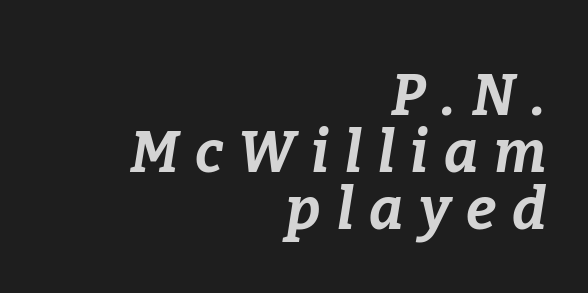
{"italic": "yes", "lean": "right", "slant_degrees": 9, "bold": "yes", "weight": "bold", "width": "normal", "stroke_contrast": "low", "x_height": "medium", "monospaced": "no", "underline": "no", "align": "right", "line_spacing": "tight", "line_spacing_ratio": 0.98, "letter_spacing": "wide", "letter_spacing_em": 0.27, "glyph_px": 58}
